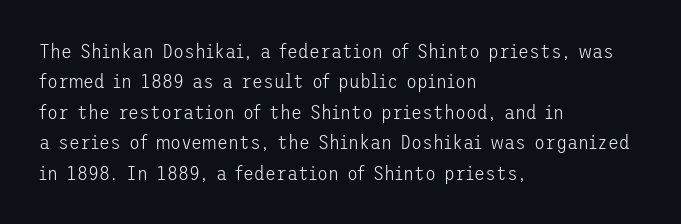
The typesetting does not lean heavy: it is not bold. Words appear dense and cohesive because spacing is normal. Every character sits straight up, as roman type does. What's the leading like? Ordinary, nothing unusual. Glance below the letters and you will spot only blank space.
